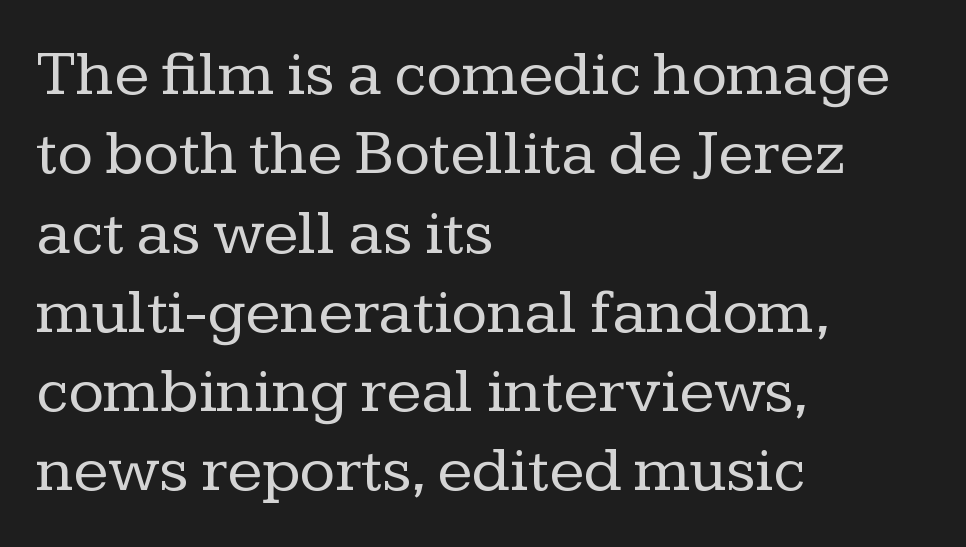
Q: Is the text bold? A: No.
Q: Is the text italic (slanted)? A: No, it is upright.
Q: Is the typeface a serif or a sans-serif typeface? A: Serif.
Q: Is the text underlined? A: No.
Q: How is the paragraph aligned? A: Left-aligned.
Q: Is the spacing between letters normal or unusually wide? A: Normal.
Q: Width (condensed, normal, or wide)? A: Normal.
Q: Stroke contrast? A: Low.
Q: x-height? A: Medium.
Q: Monospaced? A: No.
